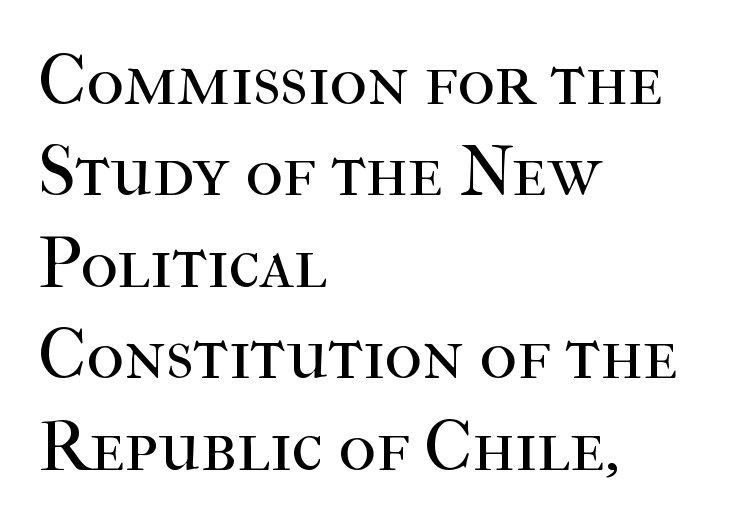
The lines are quadded left. The block of text has a typical density, with ordinary space between rows. Nobody touched the tracking dial on this one. No italicization has been applied; the sample stays upright. The cut favours lightness, reaching ordinary text weight at its darkest. The glyphs are unaccompanied by any horizontal stroke below them.
